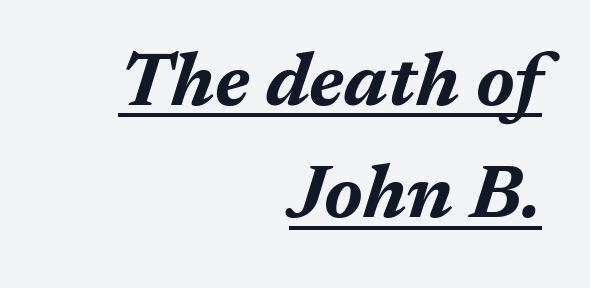
Q: Is the text bold? A: Yes.
Q: Is the text italic (slanted)? A: Yes, it leans right by about 17 degrees.
Q: Is the text underlined? A: Yes.
Q: How is the paragraph aligned? A: Right-aligned.
Q: Is the spacing between letters normal or unusually wide? A: Normal.
Q: Is the spacing between lines tight, normal or loose? A: Normal.
Q: Width (condensed, normal, or wide)? A: Normal.
Q: Stroke contrast? A: Medium.
Q: x-height? A: Medium.
Q: Monospaced? A: No.
